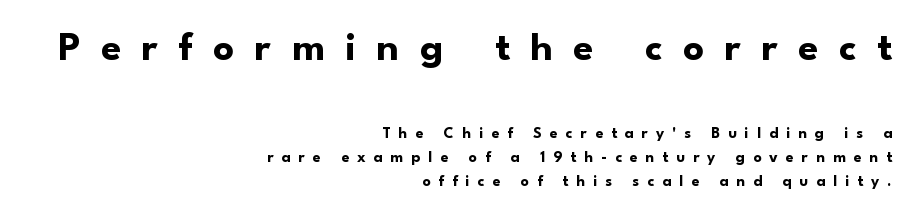
The image shows 41 px bold sans-serif type, upright; set right-aligned, normal line spacing (1.51x), unusually wide letter spacing (+0.5 em), not underlined; the first (top) block is 2.56x larger; low stroke contrast and a small x-height.
